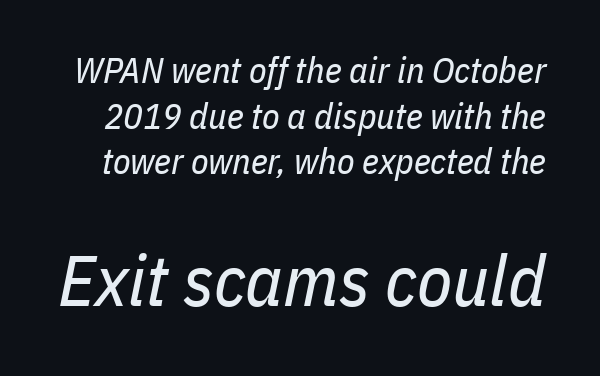
{"italic": "yes", "lean": "right", "slant_degrees": 11, "bold": "no", "weight": "regular", "width": "condensed", "stroke_contrast": "low", "x_height": "medium", "monospaced": "no", "underline": "no", "line_spacing": "normal", "line_spacing_ratio": 1.27, "letter_spacing": "normal", "letter_spacing_em": 0.0, "larger_block": "second", "size_ratio": 2.0, "glyph_px": 72}
